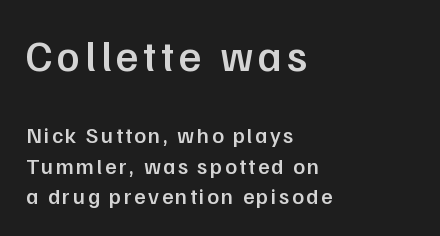
The specimen reads as upright at a glance. A semibold gives these letters moderate extra thickness, short of bold. The rendering shrinks the type as you move from the upper chunk to the lower. The glyphs in this specimen are sans serif. These lines are rendered in a variable-pitch font. Beneath every word, the page is bare.
